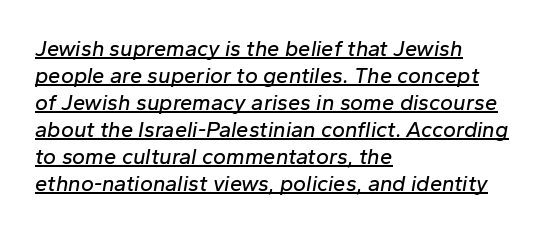
{"italic": "yes", "lean": "right", "slant_degrees": 10, "underline": "yes", "align": "left", "line_spacing_ratio": 1.23, "letter_spacing": "normal", "letter_spacing_em": 0.0, "glyph_px": 22}
